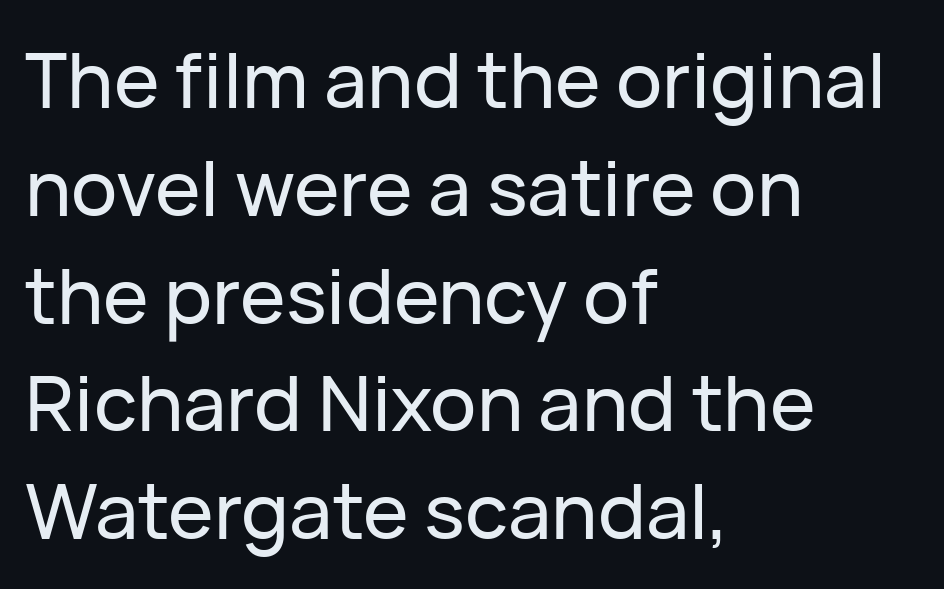
The space between consecutive lines is moderate. The passage shown is not underscored anywhere. The face used here is a sans, in the tradition of grotesques and geometrics. Observe the ordinary spacing: letters are neighbours, not strangers. The lettering stays uniformly vertical, giving the passage a roman look.
